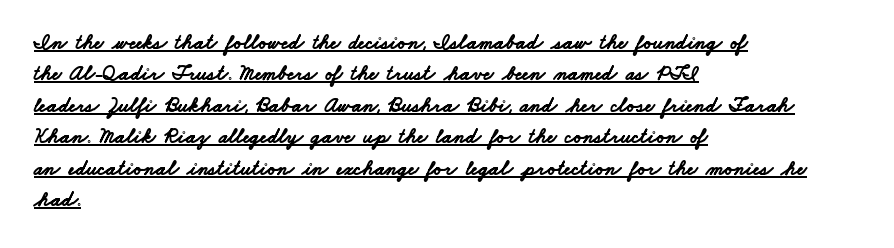
Students, observe: this is what conventionally led text looks like. Words appear dense and cohesive because spacing is normal. If you drew a ruler down the left edge, every line would touch it. Quick note: underline on. Set as a true bold cut, around the 700 mark.
